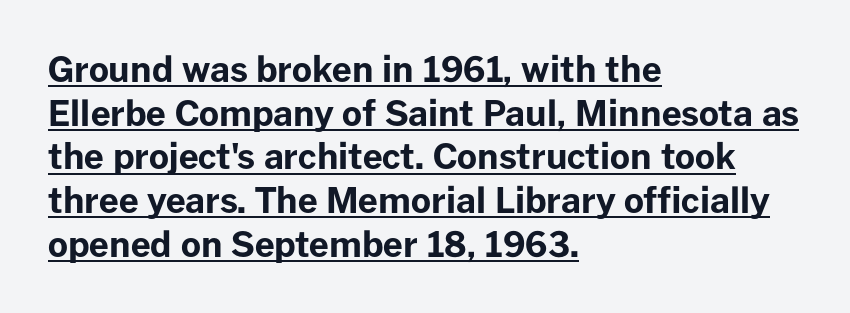
{"serif": "no", "italic": "no", "bold": "yes", "weight": "bold", "width": "normal", "stroke_contrast": "low", "x_height": "medium", "monospaced": "no", "underline": "yes", "align": "left", "line_spacing": "normal", "line_spacing_ratio": 1.25, "letter_spacing": "normal", "letter_spacing_em": 0.0, "glyph_px": 35}
